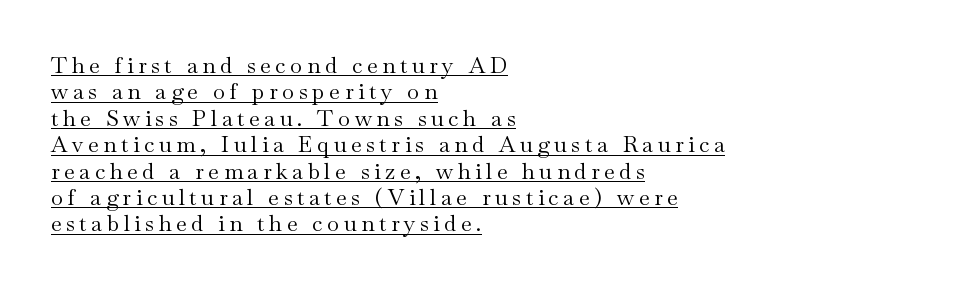
A light-to-regular cut is what we see here. The lettering is marked with a stroke running underneath it. All the whitespace from short lines collects on the right. This is the regular roman posture of the typeface.
